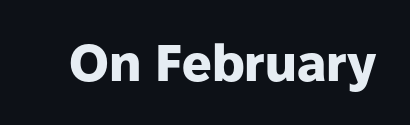
Plain, unruled lines of type. Proportional: the letters do not fall into vertical columns. Note: no serifs on the glyphs. How are the letters spaced? Ordinarily, with no added tracking. In terms of posture, this sample is upright. Thick stems and heavy bowls — unmistakably bold.
